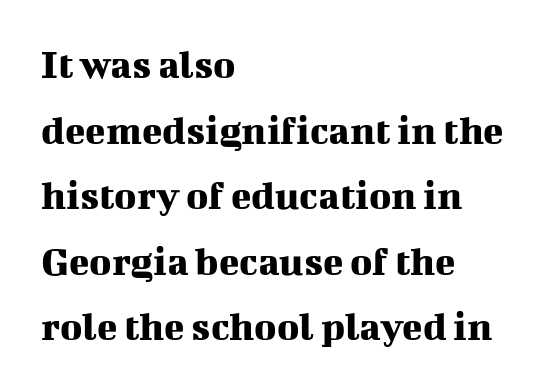
Q: Is the text italic (slanted)? A: No, it is upright.
Q: Is the typeface a serif or a sans-serif typeface? A: Serif.
Q: Is the text underlined? A: No.
Q: How is the paragraph aligned? A: Left-aligned.
Q: Is the spacing between letters normal or unusually wide? A: Normal.
Q: Is the spacing between lines tight, normal or loose? A: Normal.
Q: Width (condensed, normal, or wide)? A: Normal.
Q: Stroke contrast? A: Medium.
Q: x-height? A: Medium.
Q: Monospaced? A: No.
